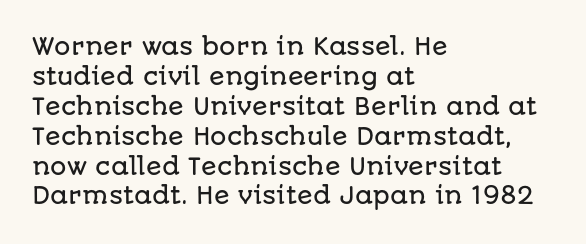
Q: Is the text italic (slanted)? A: No, it is upright.
Q: Is the text underlined? A: No.
Q: How is the paragraph aligned? A: Left-aligned.
Q: Is the spacing between letters normal or unusually wide? A: Normal.
Q: Is the spacing between lines tight, normal or loose? A: Normal.
